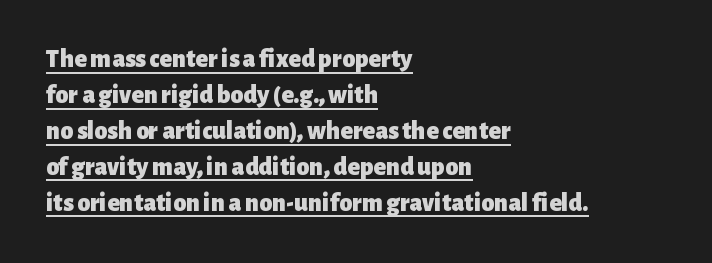
The image shows 26 px bold type, upright; set left-aligned, normal line spacing (1.38x), normal letter spacing, underlined.
